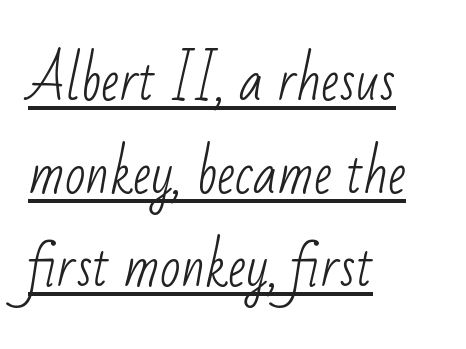
The image shows 54 px light, condensed sans-serif type; set left-aligned, line spacing 1.72x, normal letter spacing, underlined; low stroke contrast and a small x-height.
